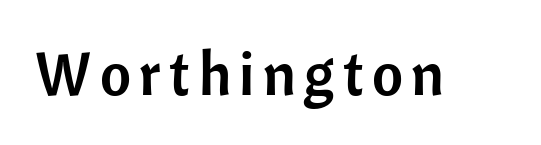
{"serif": "no", "italic": "no", "width": "normal", "stroke_contrast": "low", "x_height": "medium", "monospaced": "no", "underline": "no", "glyph_px": 60}
